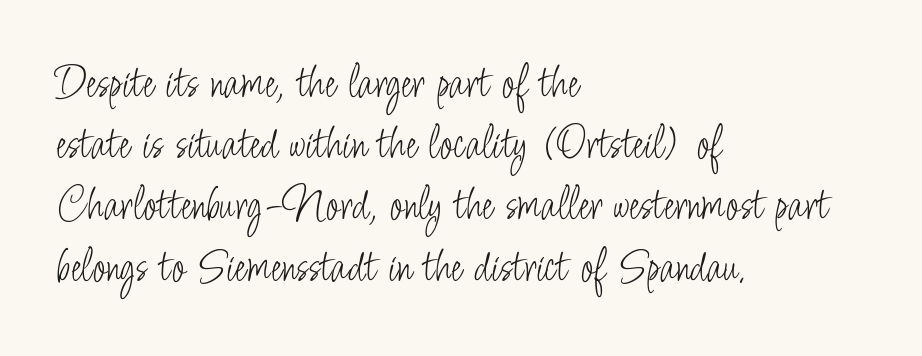
{"serif": "no", "bold": "no", "weight": "light", "width": "condensed", "stroke_contrast": "low", "x_height": "small", "monospaced": "no", "underline": "no", "align": "left", "line_spacing": "normal", "line_spacing_ratio": 1.25, "letter_spacing": "normal", "letter_spacing_em": 0.0, "glyph_px": 49}
